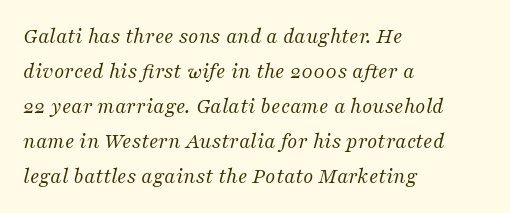
Q: Is the text bold? A: No.
Q: Is the text italic (slanted)? A: Yes, it leans right by about 16 degrees.
Q: Is the text underlined? A: No.
Q: How is the paragraph aligned? A: Left-aligned.
Q: Is the spacing between letters normal or unusually wide? A: Normal.
Q: Is the spacing between lines tight, normal or loose? A: Normal.
